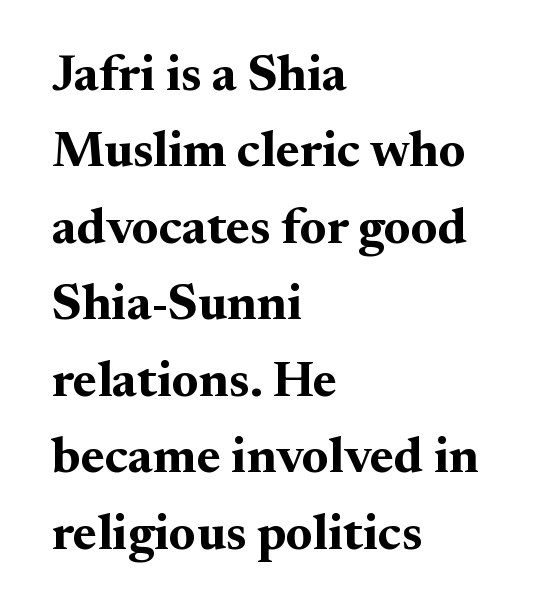
Q: Is the text bold? A: Yes.
Q: Is the text italic (slanted)? A: No, it is upright.
Q: Is the typeface a serif or a sans-serif typeface? A: Serif.
Q: Is the text underlined? A: No.
Q: How is the paragraph aligned? A: Left-aligned.
Q: Is the spacing between letters normal or unusually wide? A: Normal.
Q: Is the spacing between lines tight, normal or loose? A: Normal.
Q: Width (condensed, normal, or wide)? A: Normal.
Q: Stroke contrast? A: Medium.
Q: x-height? A: Small.
Q: Monospaced? A: No.
